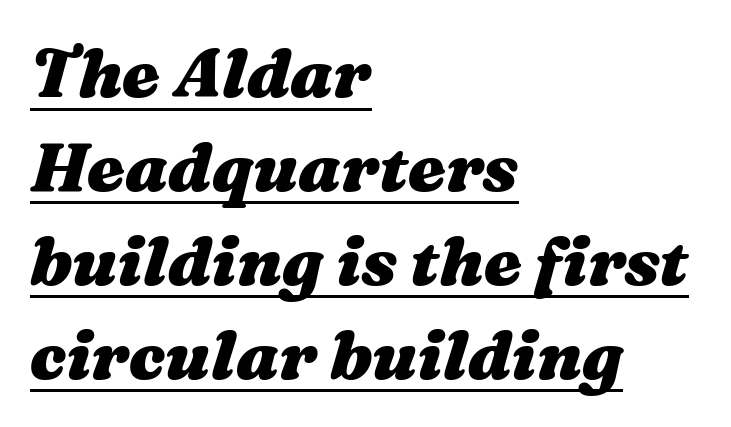
The image shows 68 px heavy, wide type, italic (leaning right); set left-aligned, normal line spacing (1.38x), normal letter spacing, underlined; medium stroke contrast and a medium x-height.
